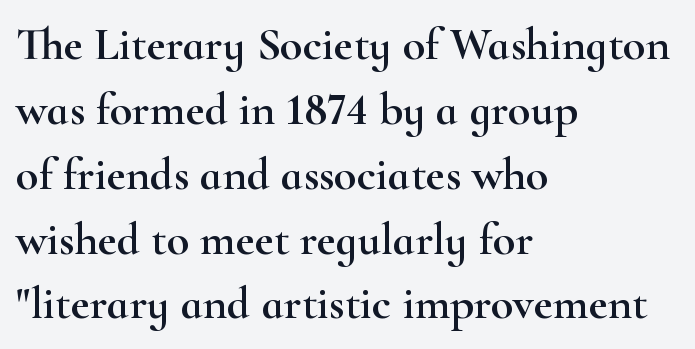
{"serif": "yes", "italic": "no", "width": "wide", "stroke_contrast": "high", "x_height": "small", "monospaced": "no", "underline": "no", "align": "left", "line_spacing": "normal", "line_spacing_ratio": 1.41, "letter_spacing": "normal", "letter_spacing_em": 0.0, "glyph_px": 46}
